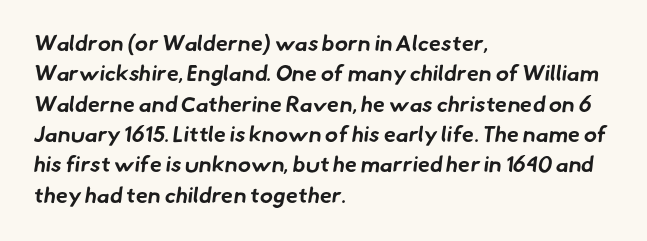
The image shows 22 px bold type; set left-aligned, normal line spacing (1.38x), normal letter spacing, not underlined.
